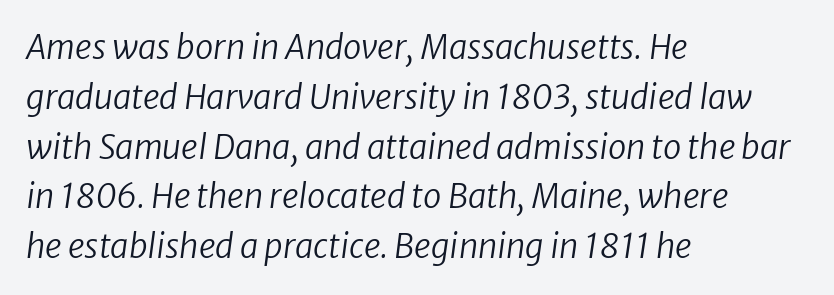
{"italic": "yes", "lean": "right", "slant_degrees": 8, "bold": "no", "weight": "regular", "width": "normal", "stroke_contrast": "low", "x_height": "medium", "monospaced": "no", "underline": "no", "align": "left", "line_spacing": "normal", "line_spacing_ratio": 1.51, "letter_spacing": "normal", "letter_spacing_em": 0.0, "glyph_px": 33}
